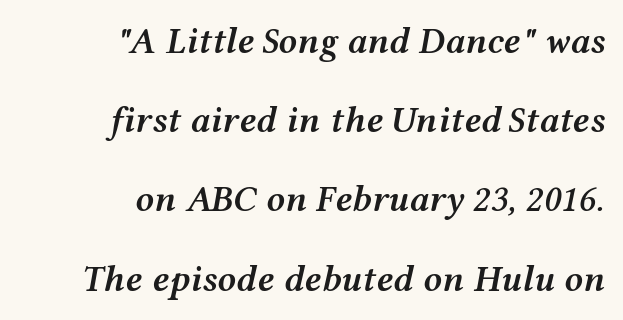
The typesetter chose a ragged-left arrangement here. Weight check: semibold — heavier than regular, not quite bold. A typesetter would call this zero additional tracking. The letters advance in unequal steps, a hallmark of proportional type. Leading is clearly above the norm, producing a sparse column.
